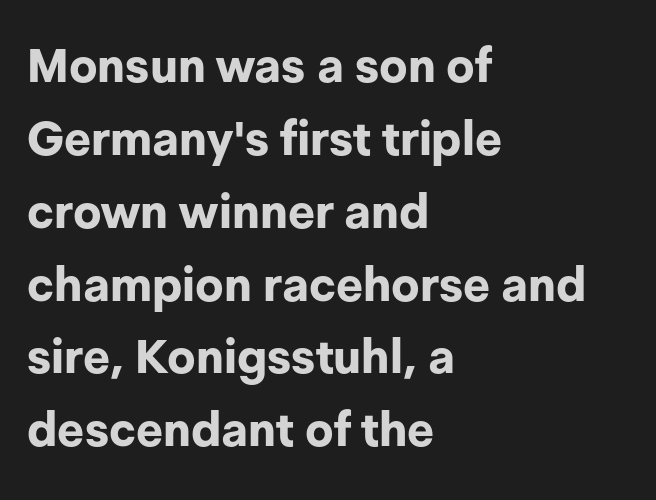
{"serif": "no", "italic": "no", "bold": "yes", "weight": "bold", "width": "normal", "stroke_contrast": "low", "x_height": "medium", "monospaced": "no", "underline": "no", "align": "left", "line_spacing": "normal", "line_spacing_ratio": 1.55, "letter_spacing": "normal", "letter_spacing_em": 0.0, "glyph_px": 47}
